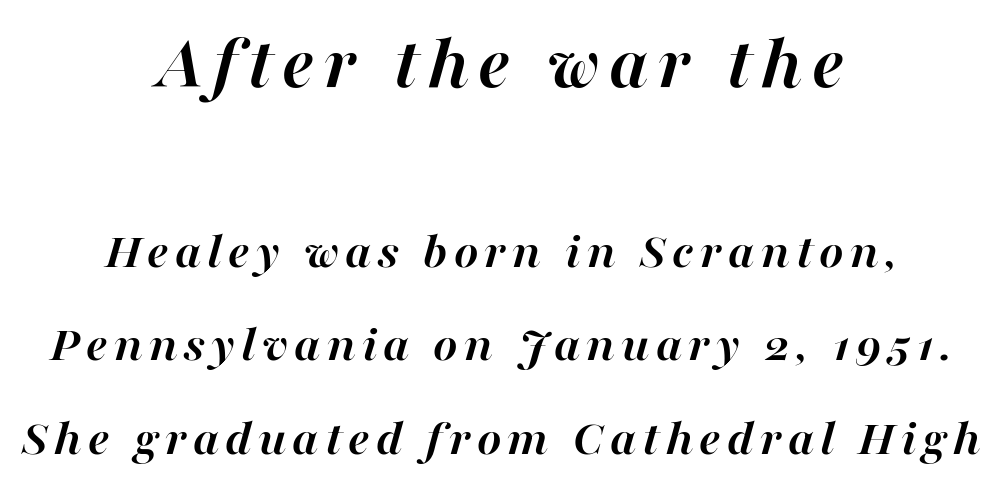
{"italic": "yes", "lean": "right", "slant_degrees": 16, "bold": "yes", "weight": "semibold", "width": "normal", "stroke_contrast": "high", "x_height": "medium", "monospaced": "no", "underline": "no", "align": "center", "line_spacing_ratio": 1.8, "larger_block": "first", "size_ratio": 1.5, "glyph_px": 78}
